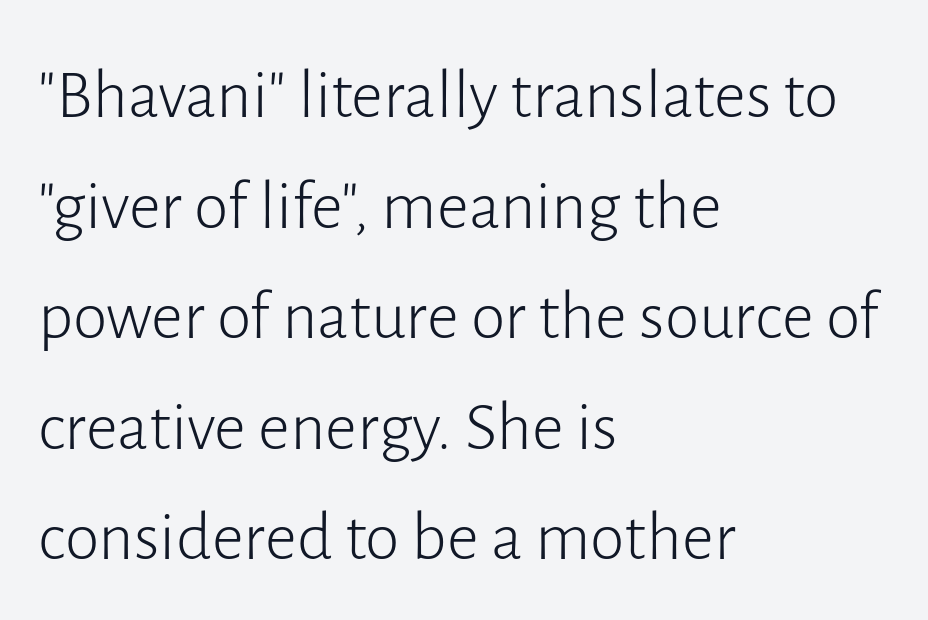
It's the straight-up-and-down kind of type. The space between consecutive lines is moderate. The passage is arranged the way most books set body copy — flush left. Looks like regular typesetting: each glyph gets only the width it needs. The passage shown is typeset with a sans-serif family.
